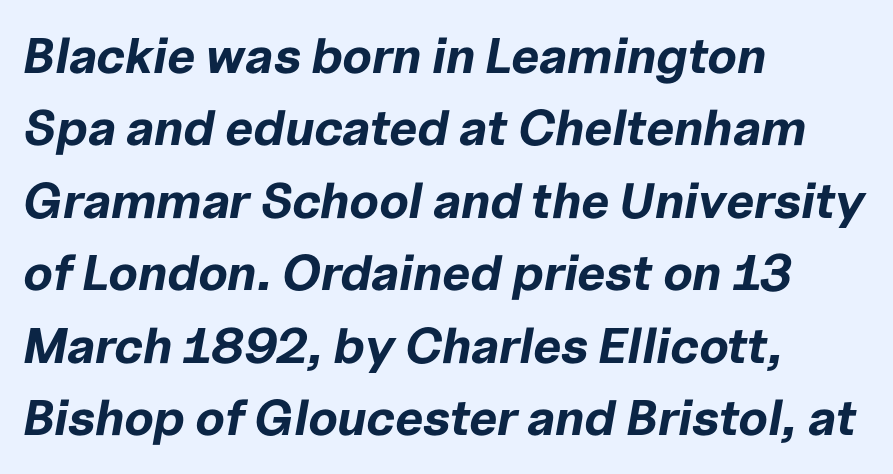
Q: Is the text bold? A: Yes.
Q: Is the text italic (slanted)? A: Yes, it leans right by about 10 degrees.
Q: Is the text underlined? A: No.
Q: How is the paragraph aligned? A: Left-aligned.
Q: Is the spacing between letters normal or unusually wide? A: Normal.
Q: Is the spacing between lines tight, normal or loose? A: Normal.
Q: Width (condensed, normal, or wide)? A: Normal.
Q: Stroke contrast? A: Low.
Q: x-height? A: Medium.
Q: Monospaced? A: No.
